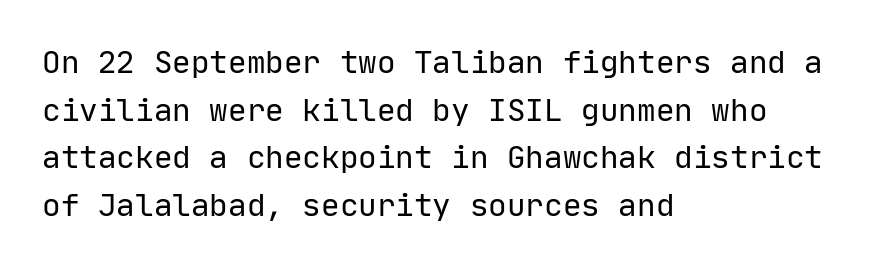
{"serif": "no", "italic": "no", "bold": "no", "weight": "regular", "width": "normal", "stroke_contrast": "low", "x_height": "medium", "monospaced": "yes", "underline": "no", "align": "left", "line_spacing": "normal", "line_spacing_ratio": 1.54, "letter_spacing": "normal", "letter_spacing_em": 0.0, "glyph_px": 31}
